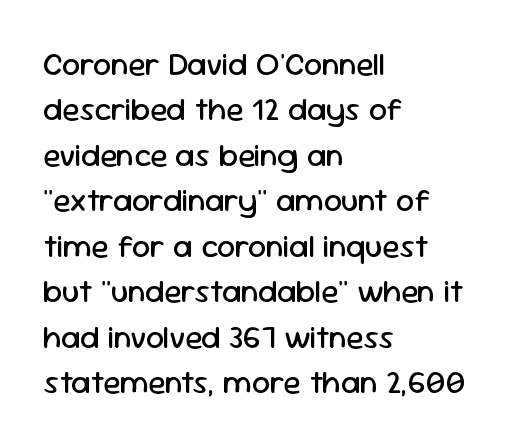
{"serif": "no", "italic": "no", "bold": "no", "weight": "regular", "width": "normal", "stroke_contrast": "low", "x_height": "medium", "monospaced": "no", "underline": "no", "align": "left", "line_spacing": "normal", "line_spacing_ratio": 1.42, "letter_spacing": "normal", "letter_spacing_em": 0.0, "glyph_px": 32}
